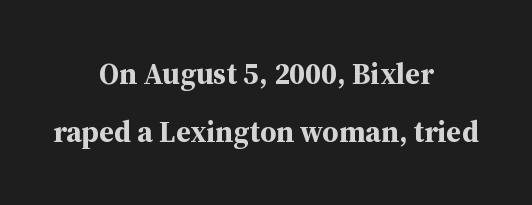
Every character sits straight up, as roman type does. Glance below the letters and you will spot only blank space. What's the leading like? Stretched, with rows far apart. Are there feet on the stems? There are — it's a serif. The lines are quadded center. This rendering leaves character spacing at its baseline value.
